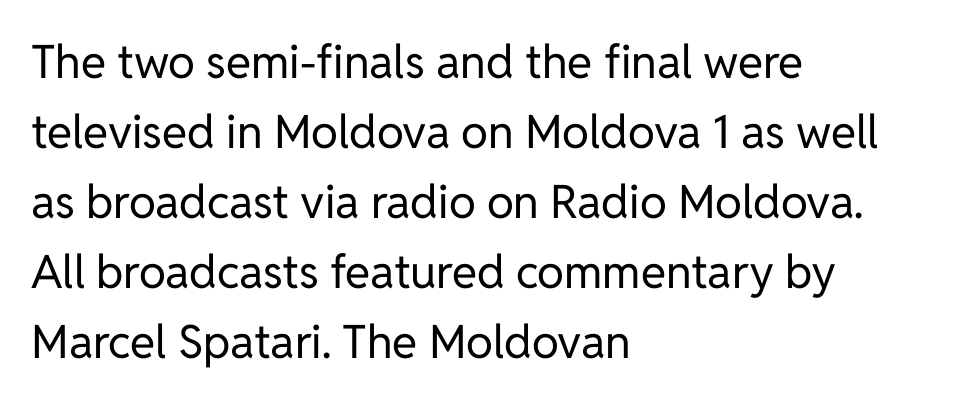
The space directly below the letters is spotless. These lines sit exactly where default settings would place them. Casual observation: everything's shoved over to the left. The tracking reads as untouched default to a designer's eye. Varying glyph widths throughout — classic text-font behaviour.
